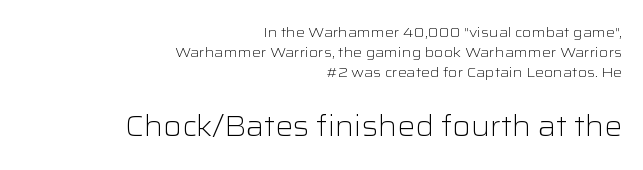
Q: Is the text bold? A: No.
Q: Is the text italic (slanted)? A: No, it is upright.
Q: Is the typeface a serif or a sans-serif typeface? A: Sans-serif.
Q: Is the text underlined? A: No.
Q: How is the paragraph aligned? A: Right-aligned.
Q: Is the spacing between letters normal or unusually wide? A: Normal.
Q: Is the spacing between lines tight, normal or loose? A: Normal.
Q: Which block of text is set in a larger size, the first (top) or the second (bottom)? A: The second (bottom) one.
Q: Width (condensed, normal, or wide)? A: Wide.
Q: Stroke contrast? A: Low.
Q: x-height? A: Medium.
Q: Monospaced? A: No.
